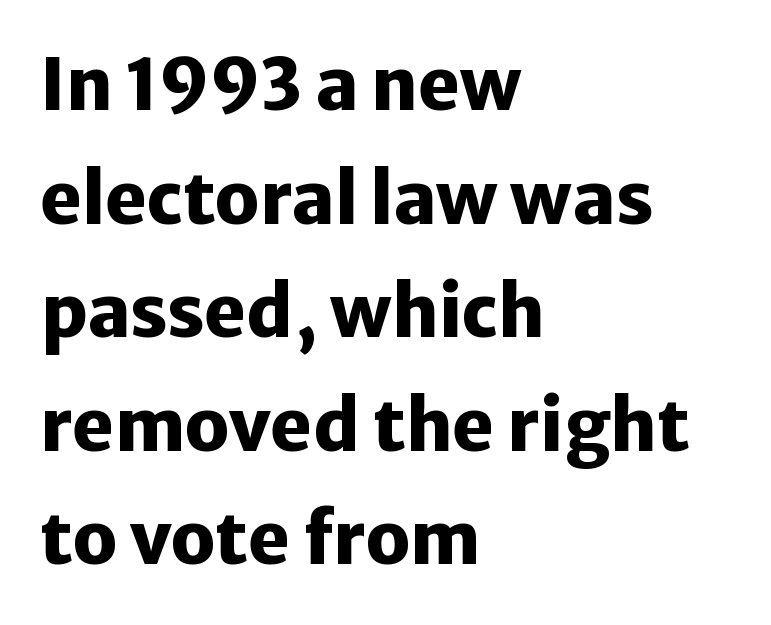
Students, note that the glyphs here touch the page at normal intervals. Vertical strokes here are truly vertical. Is the type bold? Yes — the strokes are clearly thick and heavy. Normally led — the rows are evenly, conventionally spaced.
